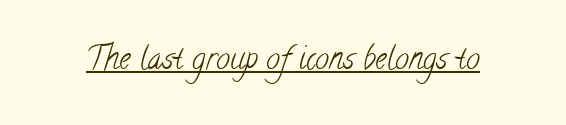
Weight: not bold — regular or lighter. Note: serifs present on the glyphs. Caption: lettering with a line underneath. Think of a printed novel: that variable character pitch is what you see here.
